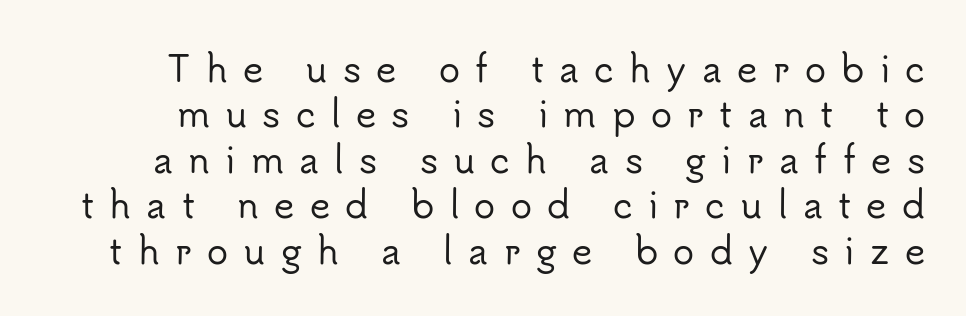
{"serif": "no", "italic": "no", "width": "normal", "stroke_contrast": "low", "x_height": "small", "monospaced": "no", "underline": "no", "line_spacing": "normal", "line_spacing_ratio": 1.3, "letter_spacing": "wide", "letter_spacing_em": 0.44, "glyph_px": 35}
